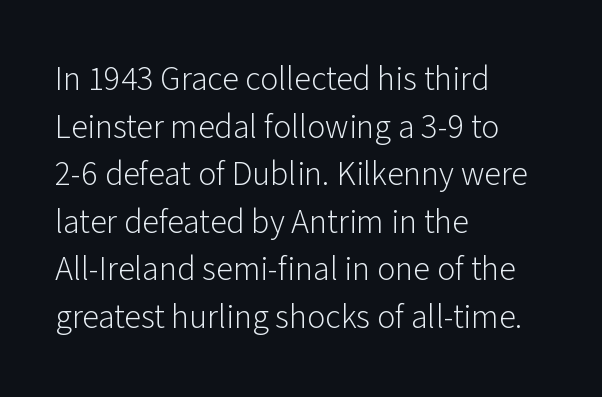
Q: Is the text bold? A: No.
Q: Is the text italic (slanted)? A: No, it is upright.
Q: Is the typeface a serif or a sans-serif typeface? A: Sans-serif.
Q: Is the text underlined? A: No.
Q: How is the paragraph aligned? A: Left-aligned.
Q: Is the spacing between letters normal or unusually wide? A: Normal.
Q: Is the spacing between lines tight, normal or loose? A: Normal.
Q: Width (condensed, normal, or wide)? A: Normal.
Q: Stroke contrast? A: Low.
Q: x-height? A: Medium.
Q: Monospaced? A: No.
